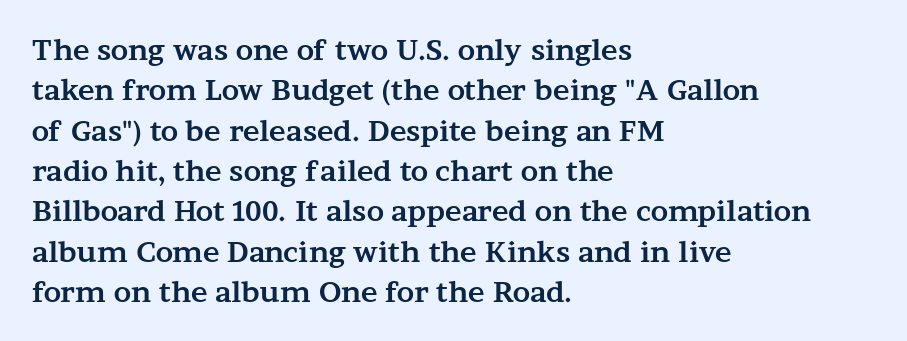
The image shows 28 px bold, wide serif type, upright; set left-aligned, normal line spacing (1.44x), normal letter spacing, not underlined; medium stroke contrast and a medium x-height.
